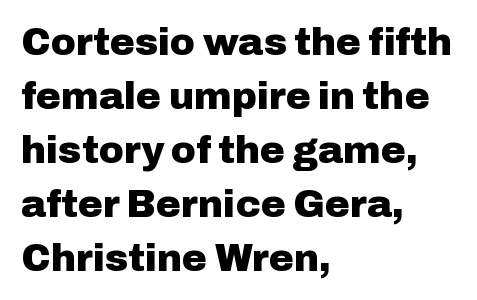
Q: Is the text bold? A: Yes.
Q: Is the text italic (slanted)? A: No, it is upright.
Q: Is the typeface a serif or a sans-serif typeface? A: Sans-serif.
Q: Is the text underlined? A: No.
Q: How is the paragraph aligned? A: Left-aligned.
Q: Is the spacing between letters normal or unusually wide? A: Normal.
Q: Is the spacing between lines tight, normal or loose? A: Normal.
Q: Width (condensed, normal, or wide)? A: Normal.
Q: Stroke contrast? A: Low.
Q: x-height? A: Medium.
Q: Monospaced? A: No.
